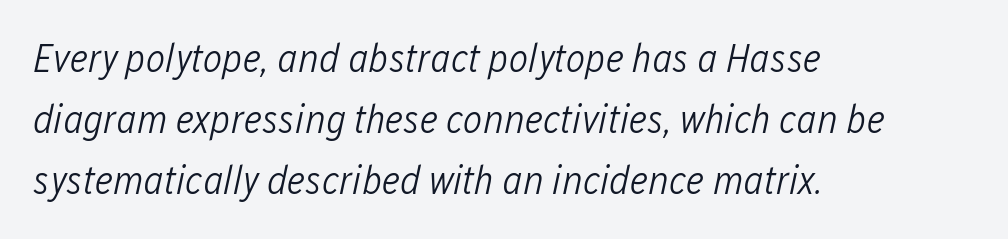
Q: Is the text bold? A: No.
Q: Is the text italic (slanted)? A: Yes, it leans right by about 12 degrees.
Q: Is the text underlined? A: No.
Q: How is the paragraph aligned? A: Left-aligned.
Q: Is the spacing between letters normal or unusually wide? A: Normal.
Q: Is the spacing between lines tight, normal or loose? A: Normal.
Q: Width (condensed, normal, or wide)? A: Condensed.
Q: Stroke contrast? A: Low.
Q: x-height? A: Medium.
Q: Monospaced? A: No.
